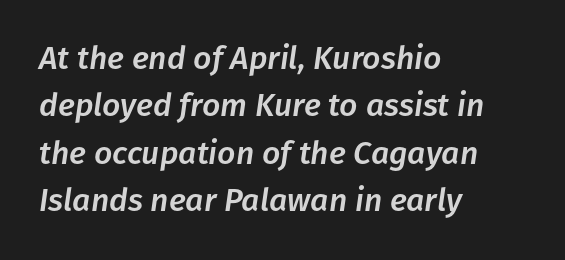
The image shows 32 px text type, italic (leaning right); set left-aligned, normal line spacing (1.48x), normal letter spacing, not underlined; low stroke contrast and a medium x-height.
